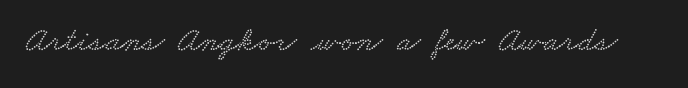
The image shows 35 px wide type; set normal letter spacing, not underlined; low stroke contrast and a small x-height.
